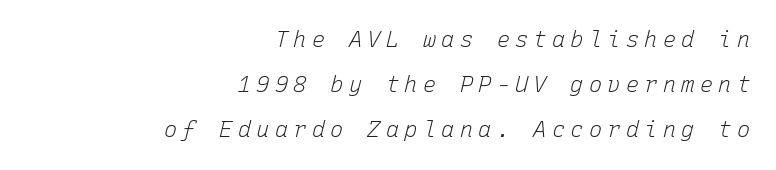
Unbolded letterforms with no extra heft. This sample uses an oblique cut, with every glyph tilted off the vertical. The text block is weighted toward the right margin, trailing off unevenly leftward. The letterforms stand isolated, each surrounded by extra space.
